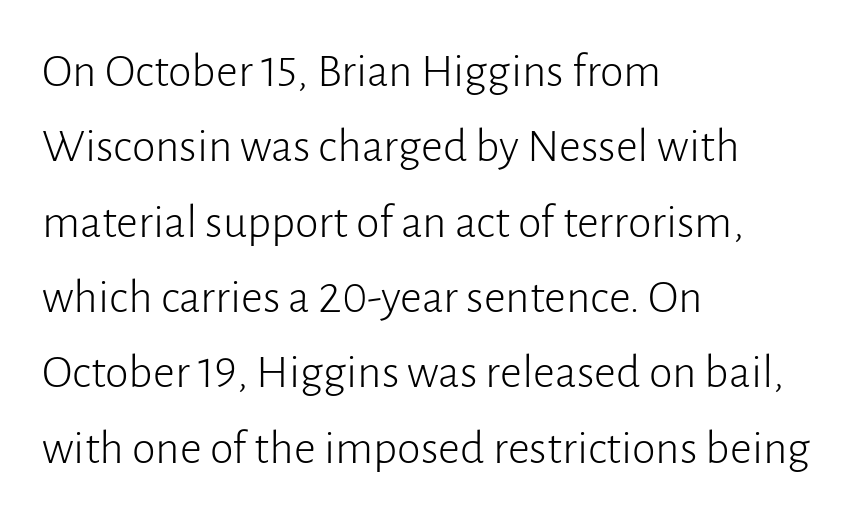
{"serif": "no", "italic": "no", "bold": "no", "weight": "light", "width": "normal", "stroke_contrast": "low", "x_height": "medium", "monospaced": "no", "underline": "no", "align": "left", "line_spacing": "normal", "line_spacing_ratio": 1.57, "letter_spacing": "normal", "letter_spacing_em": 0.0, "glyph_px": 48}
